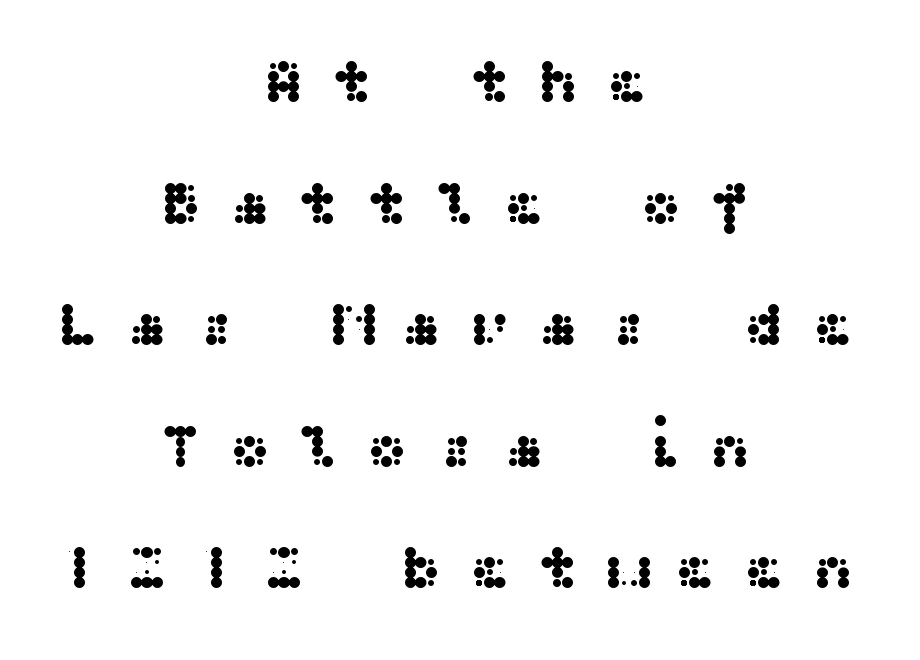
Q: Is the text italic (slanted)? A: No, it is upright.
Q: Is the typeface a serif or a sans-serif typeface? A: Sans-serif.
Q: Is the text underlined? A: No.
Q: How is the paragraph aligned? A: Centered.
Q: Is the spacing between letters normal or unusually wide? A: Unusually wide.
Q: Is the spacing between lines tight, normal or loose? A: Loose.
Q: Width (condensed, normal, or wide)? A: Wide.
Q: Stroke contrast? A: Medium.
Q: x-height? A: Medium.
